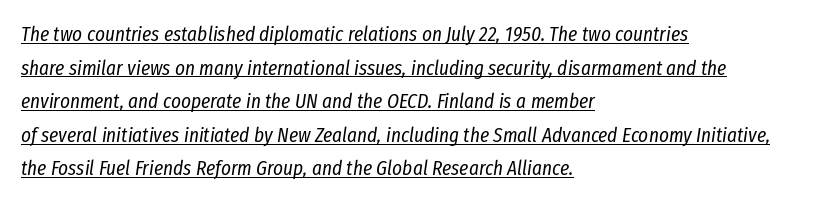
The image shows 21 px text type, italic (leaning right); set left-aligned, normal line spacing (1.6x), normal letter spacing, underlined.
